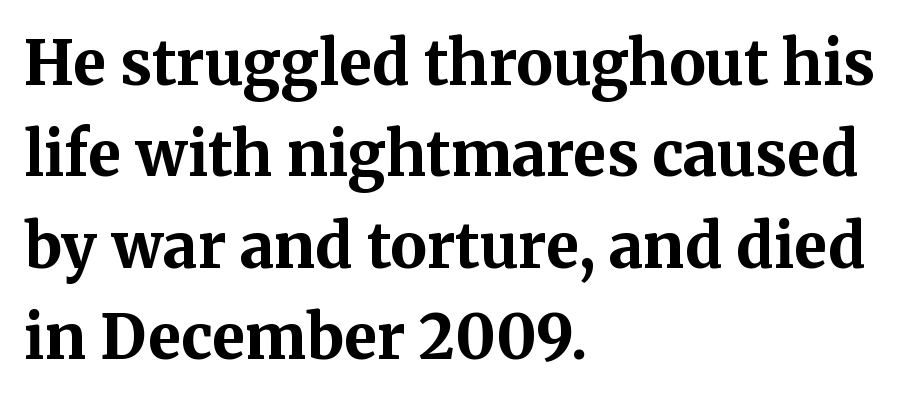
The image shows 61 px bold serif type, upright; set left-aligned, normal line spacing (1.5x), normal letter spacing, not underlined; medium stroke contrast and a medium x-height.
